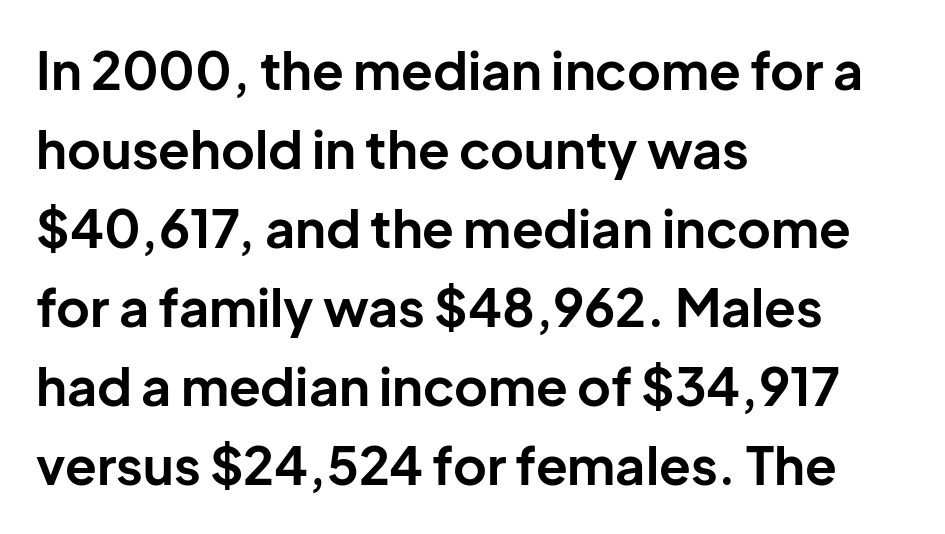
{"serif": "no", "italic": "no", "bold": "yes", "weight": "bold", "width": "normal", "stroke_contrast": "low", "x_height": "medium", "monospaced": "no", "underline": "no", "align": "left", "line_spacing": "normal", "line_spacing_ratio": 1.52, "letter_spacing": "normal", "letter_spacing_em": 0.0, "glyph_px": 52}
